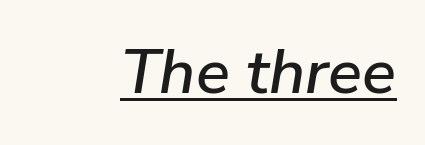
Q: Is the text italic (slanted)? A: Yes, it leans right by about 9 degrees.
Q: Is the text underlined? A: Yes.
Q: How is the paragraph aligned? A: Right-aligned.
Q: Is the spacing between letters normal or unusually wide? A: Normal.
Q: Width (condensed, normal, or wide)? A: Normal.
Q: Stroke contrast? A: Low.
Q: x-height? A: Medium.
Q: Monospaced? A: No.
